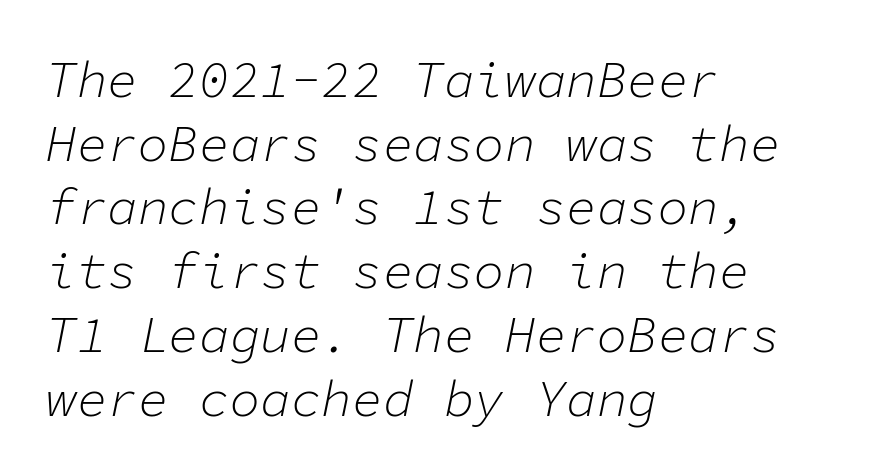
The image shows 51 px light type, italic (leaning right), monospaced; set left-aligned, normal line spacing (1.25x), normal letter spacing, not underlined; low stroke contrast and a medium x-height.
